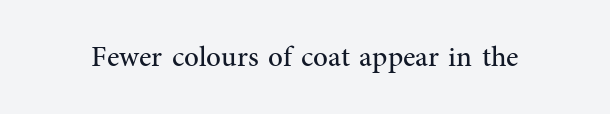
Q: Is the text bold? A: No.
Q: Is the text italic (slanted)? A: No, it is upright.
Q: Is the typeface a serif or a sans-serif typeface? A: Serif.
Q: Is the text underlined? A: No.
Q: Is the spacing between letters normal or unusually wide? A: Normal.
Q: Width (condensed, normal, or wide)? A: Normal.
Q: Stroke contrast? A: Medium.
Q: x-height? A: Medium.
Q: Monospaced? A: No.
